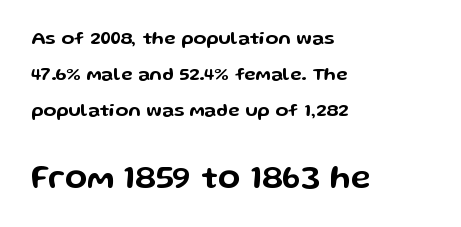
Q: Is the text italic (slanted)? A: No, it is upright.
Q: Is the typeface a serif or a sans-serif typeface? A: Sans-serif.
Q: Is the text underlined? A: No.
Q: How is the paragraph aligned? A: Left-aligned.
Q: Is the spacing between letters normal or unusually wide? A: Normal.
Q: Which block of text is set in a larger size, the first (top) or the second (bottom)? A: The second (bottom) one.
Q: Width (condensed, normal, or wide)? A: Wide.
Q: Stroke contrast? A: Low.
Q: x-height? A: Medium.
Q: Monospaced? A: No.
